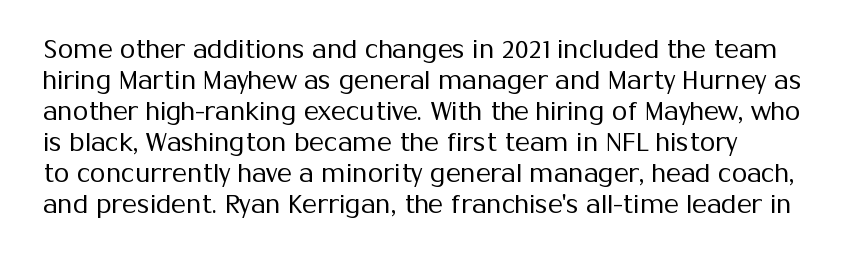
Anything drawn beneath the words? Only blank space. Letter spacing: default. A light-to-regular cut is what we see here. Posture: upright roman.
